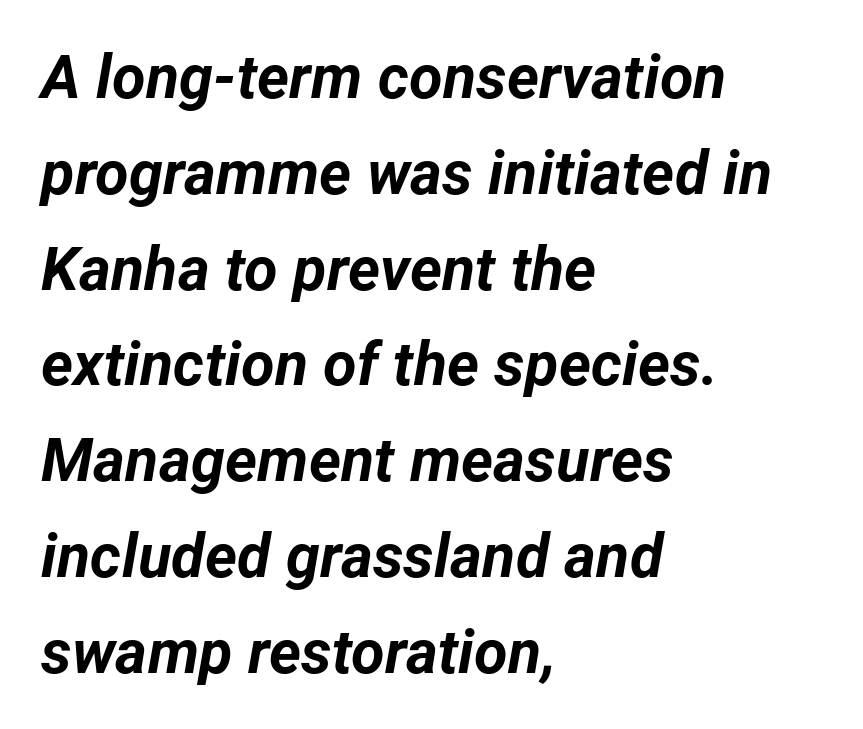
These lines keep a tight, regular rhythm from letter to letter. Any mark beneath the type? The region is blank. Every row of glyphs begins at an identical x-position on the left. Line spacing here is normal. Character widths vary here, with narrow letters taking less room than wide ones. The glyphs have the mass of a bold cut.
